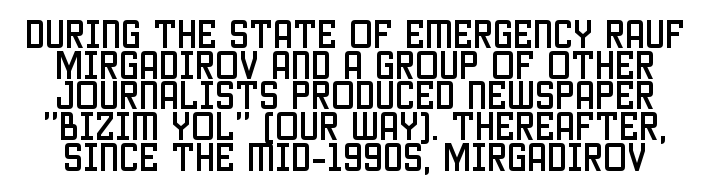
Q: Is the text italic (slanted)? A: No, it is upright.
Q: Is the typeface a serif or a sans-serif typeface? A: Sans-serif.
Q: Is the text underlined? A: No.
Q: Is the spacing between letters normal or unusually wide? A: Normal.
Q: Is the spacing between lines tight, normal or loose? A: Tight.
Q: Width (condensed, normal, or wide)? A: Condensed.
Q: Stroke contrast? A: Low.
Q: x-height? A: Large.
Q: Monospaced? A: No.
